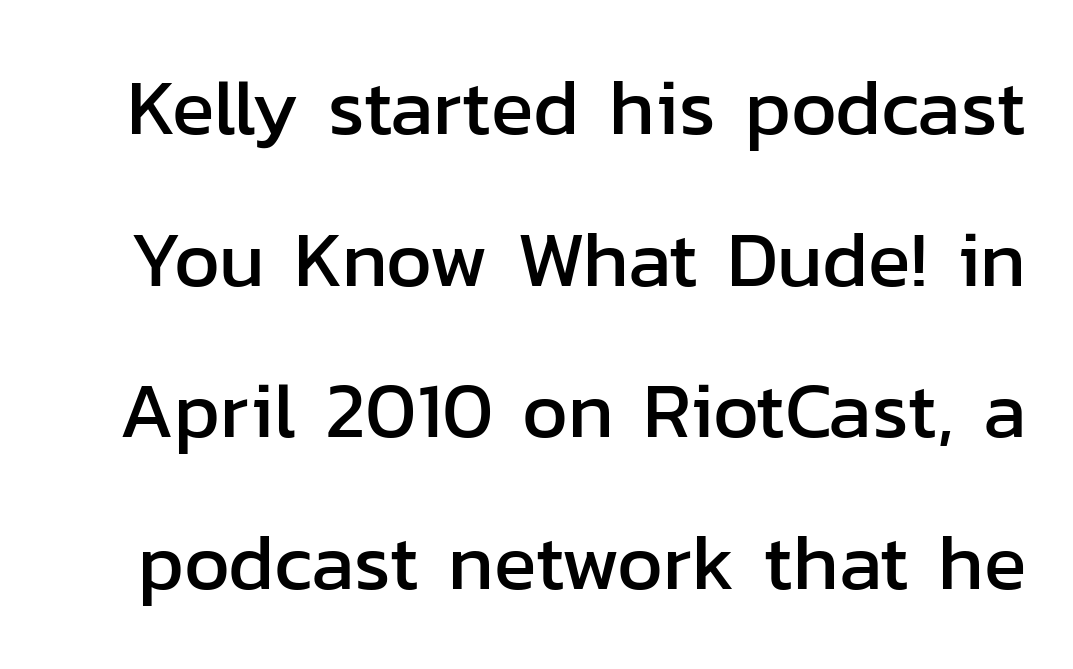
Grotesque or geometric, the face here clearly has no serifs. The area under the type is left untouched. The horizontal fit of the characters is conventional and even. You can tell it's not italic because the verticals are truly vertical. Is this a fixed-width face? No — the glyphs have proportional, varying widths. The vertical gap from one line to the next is large.
